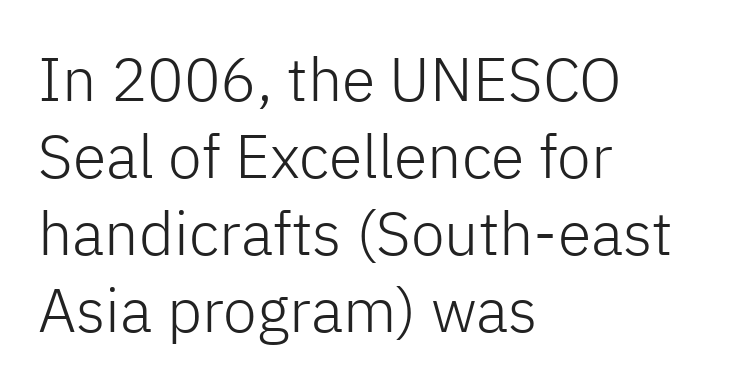
The image shows 61 px light sans-serif type, upright; set left-aligned, normal line spacing (1.26x), normal letter spacing, not underlined; low stroke contrast and a medium x-height.
